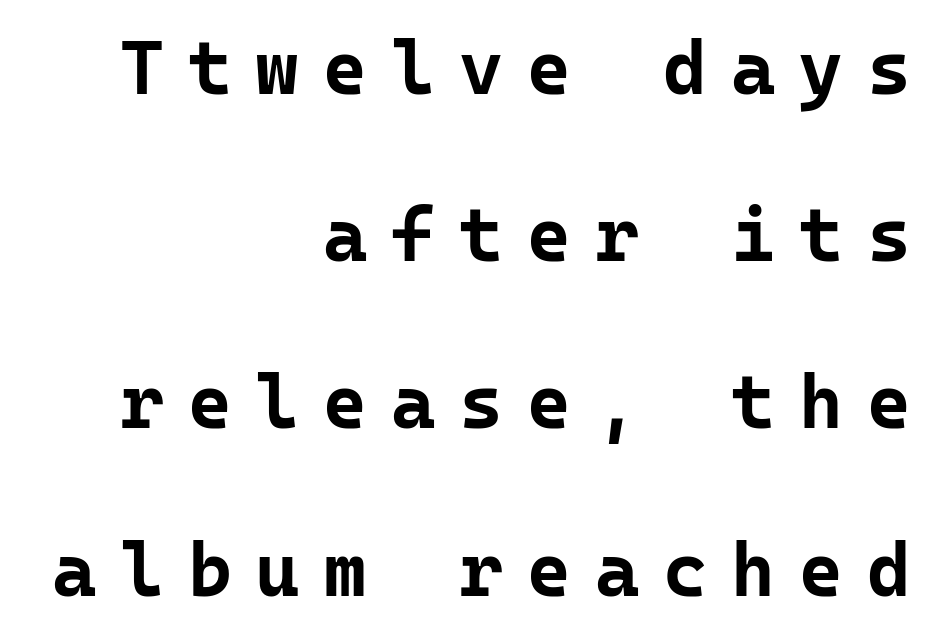
The image shows 75 px bold sans-serif type, upright, monospaced; set right-aligned, loose line spacing (2.23x), unusually wide letter spacing (+0.32 em), not underlined; low stroke contrast and a medium x-height.
